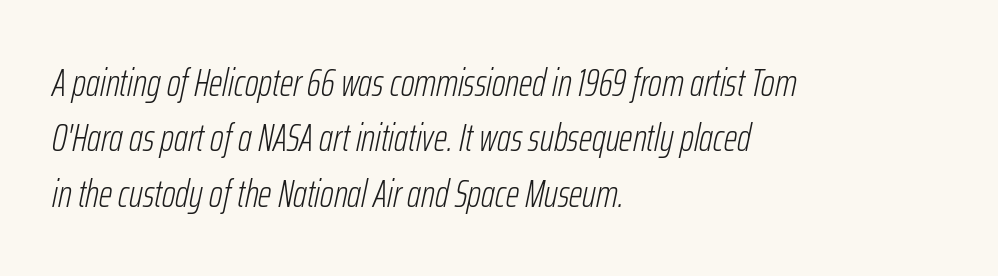
The rendering uses a moderate line-height, typical for paragraphs. These lines keep a tight, regular rhythm from letter to letter. Beneath every word, the page is bare. Short and long lines alike share a common starting point at left. The passage shown leans; its letterforms are oblique. Character widths vary here, with narrow letters taking less room than wide ones.
